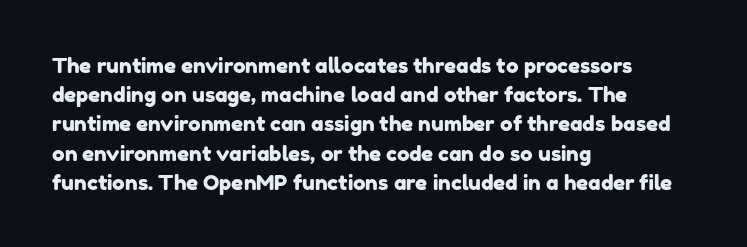
Q: Is the text underlined? A: No.
Q: How is the paragraph aligned? A: Left-aligned.
Q: Is the spacing between letters normal or unusually wide? A: Normal.
Q: Is the spacing between lines tight, normal or loose? A: Normal.
